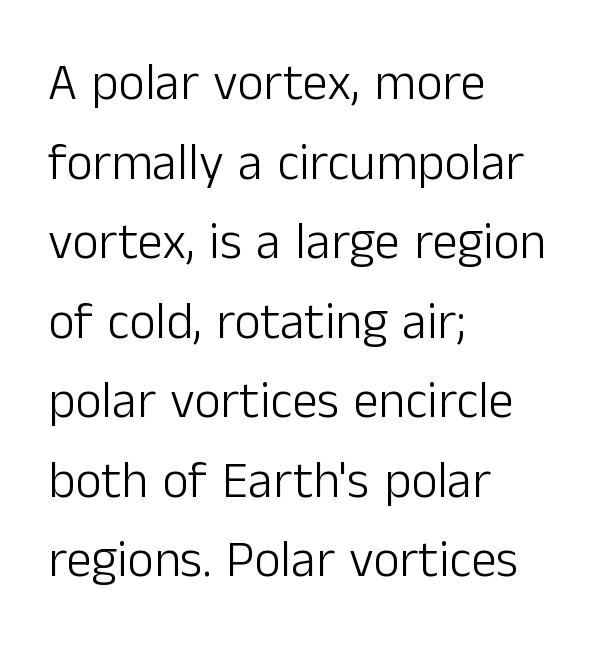
Stems and bowls with no extra thickness — not bold. Serifs: no, the terminals of the letterforms are clean. Posture: vertical. Varying glyph widths throughout — classic text-font behaviour. Each row of text sits above clean, open space. The lines in this sample share a left origin and differ only in where they stop.
